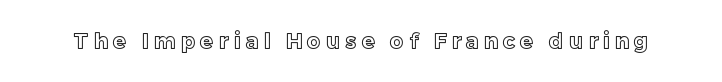
The letters stand straight up with perfectly vertical stems. Someone cranked the tracking dial way up on this one. The foot of each line stays bare and open.
